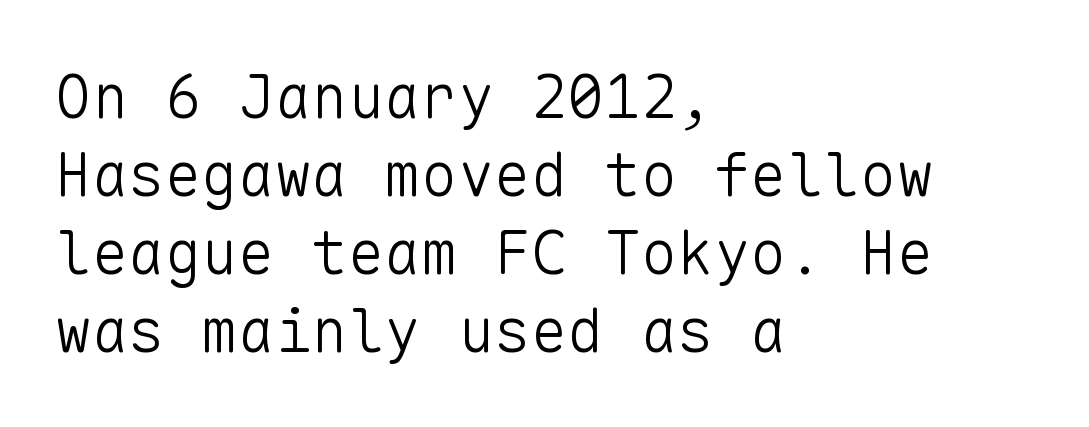
{"serif": "no", "italic": "no", "bold": "no", "weight": "light", "width": "normal", "stroke_contrast": "low", "x_height": "medium", "monospaced": "yes", "underline": "no", "align": "left", "line_spacing": "normal", "line_spacing_ratio": 1.28, "letter_spacing": "normal", "letter_spacing_em": 0.0, "glyph_px": 61}
